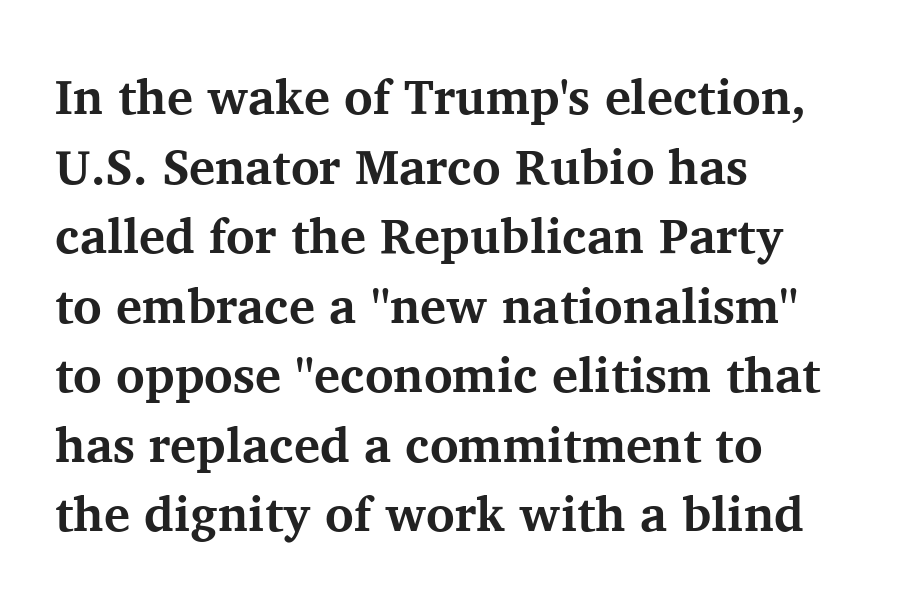
{"serif": "yes", "italic": "no", "bold": "yes", "weight": "bold", "width": "normal", "stroke_contrast": "medium", "x_height": "medium", "monospaced": "no", "underline": "no", "align": "left", "line_spacing": "normal", "line_spacing_ratio": 1.42, "letter_spacing": "normal", "letter_spacing_em": 0.0, "glyph_px": 49}
